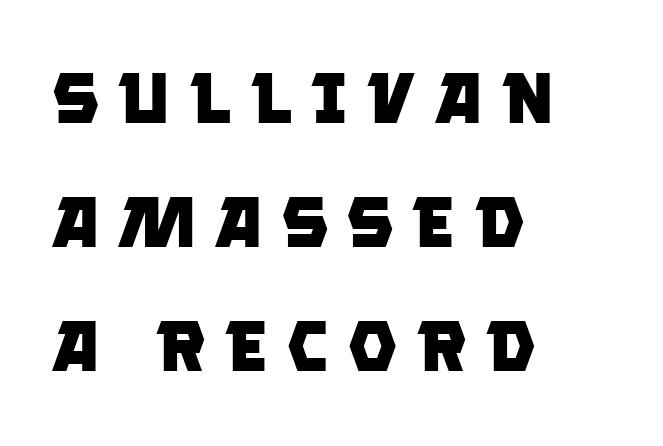
The image shows 71 px heavy sans-serif type; set left-aligned, line spacing 1.75x, unusually wide letter spacing (+0.25 em), not underlined; low stroke contrast and a large x-height.
